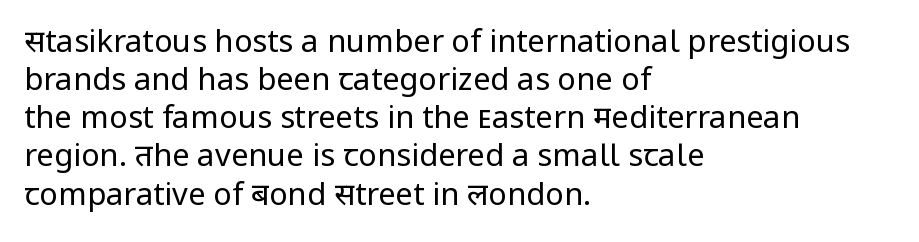
The image shows 31 px regular-weight sans-serif type, upright; set left-aligned, line spacing 1.23x, normal letter spacing, not underlined; low stroke contrast and a medium x-height.
